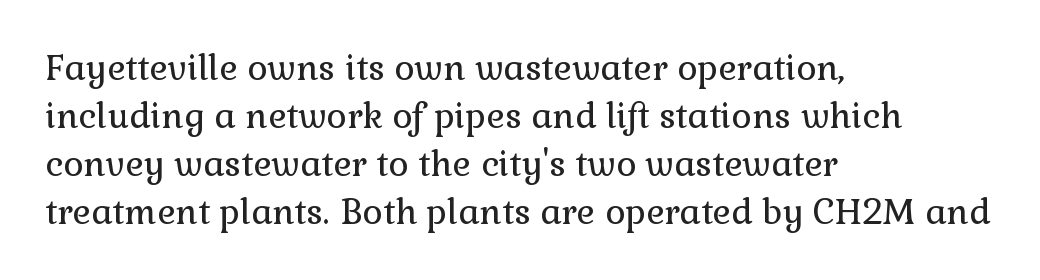
Normally led — the rows are evenly, conventionally spaced. What kind of face is this? One with serifs. The ragged edge is on the right, which tells us the setting is flush left. A quiet, ordinary-to-light weight characterises the typeface. The lettering stays uniformly vertical, giving the passage a roman look. Is the letter spacing exaggerated? No — it looks like the ordinary default.
